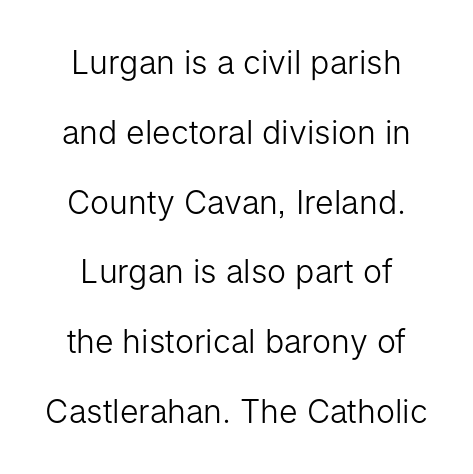
The image shows 32 px light sans-serif type, upright; set loose line spacing (2.18x), normal letter spacing, not underlined; low stroke contrast and a medium x-height.
